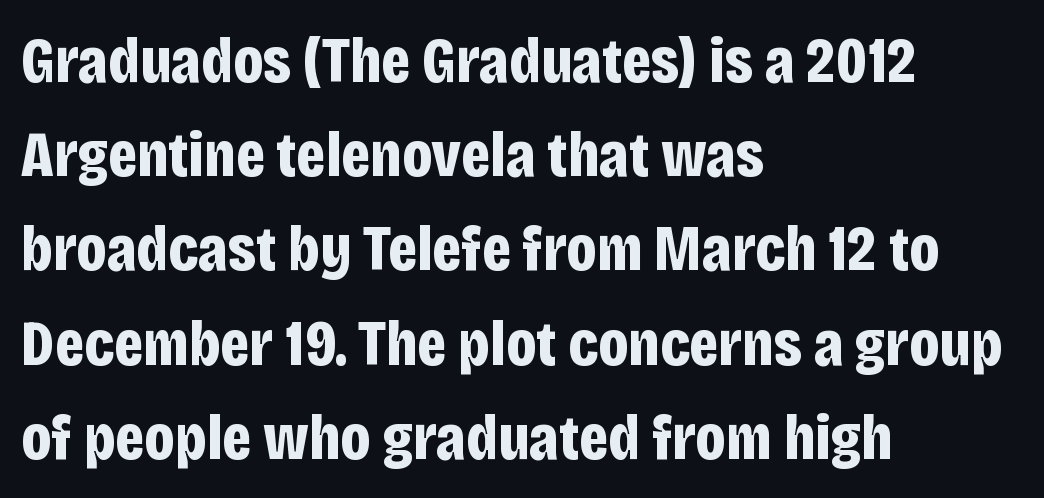
Each letter's strokes conclude bluntly, with no projecting serifs. The horizontal fit of the characters is conventional and even. Type without underlining. Where is the straight margin? On the left. The block of text has a typical density, with ordinary space between rows. The rendering uses natural spacing where letterforms have individual widths.
